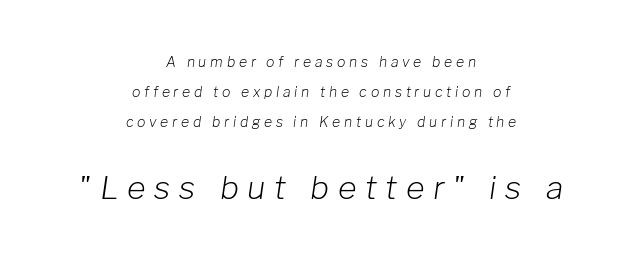
Q: Is the text bold? A: No.
Q: Is the text italic (slanted)? A: Yes, it leans right by about 8 degrees.
Q: Is the text underlined? A: No.
Q: How is the paragraph aligned? A: Centered.
Q: Is the spacing between letters normal or unusually wide? A: Unusually wide.
Q: Is the spacing between lines tight, normal or loose? A: Loose.
Q: Which block of text is set in a larger size, the first (top) or the second (bottom)? A: The second (bottom) one.
Q: Width (condensed, normal, or wide)? A: Normal.
Q: Stroke contrast? A: Low.
Q: x-height? A: Medium.
Q: Monospaced? A: No.
